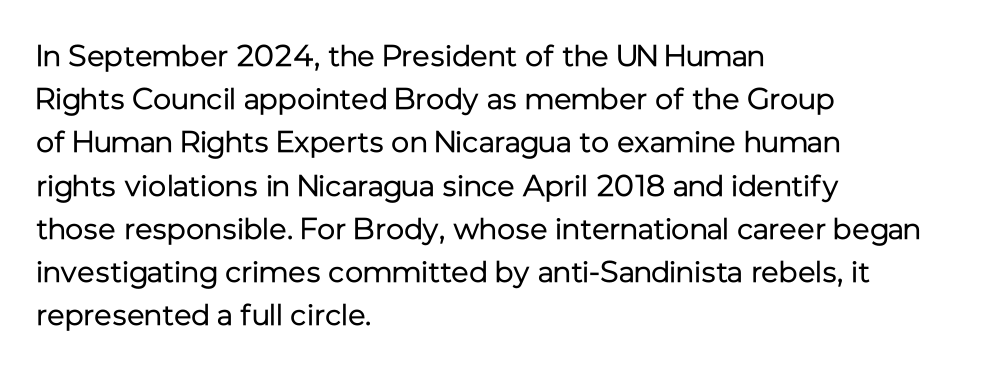
The image shows 30 px regular-weight sans-serif type, upright; set left-aligned, normal line spacing (1.44x), normal letter spacing, not underlined; low stroke contrast and a medium x-height.
